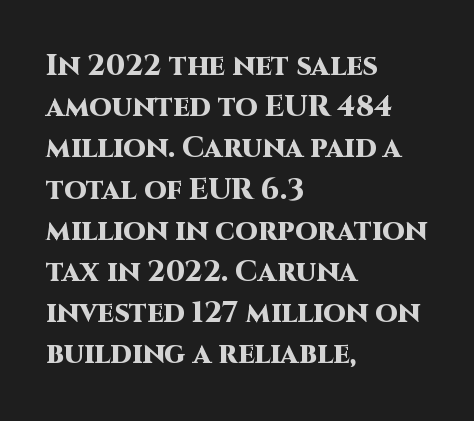
Q: Is the text bold? A: Yes.
Q: Is the text italic (slanted)? A: No, it is upright.
Q: Is the typeface a serif or a sans-serif typeface? A: Sans-serif.
Q: Is the text underlined? A: No.
Q: How is the paragraph aligned? A: Left-aligned.
Q: Is the spacing between letters normal or unusually wide? A: Normal.
Q: Is the spacing between lines tight, normal or loose? A: Normal.
Q: Width (condensed, normal, or wide)? A: Normal.
Q: Stroke contrast? A: High.
Q: x-height? A: Large.
Q: Monospaced? A: No.
